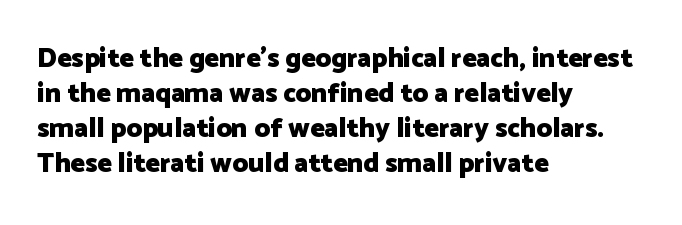
Is there much room between lines? A standard amount, neither cramped nor airy. Emphasis by weight is at full strength: bold. Each word holds together tightly as a unit, with standard inter-letter gaps. Rule under the text: the space is simply empty. Style check: upright. Does the copy run flush right? No — it runs flush left.
